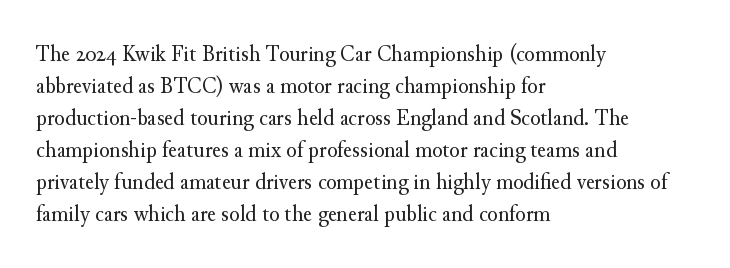
The image shows 24 px text type, upright; set left-aligned, normal line spacing (1.33x), normal letter spacing, not underlined.
